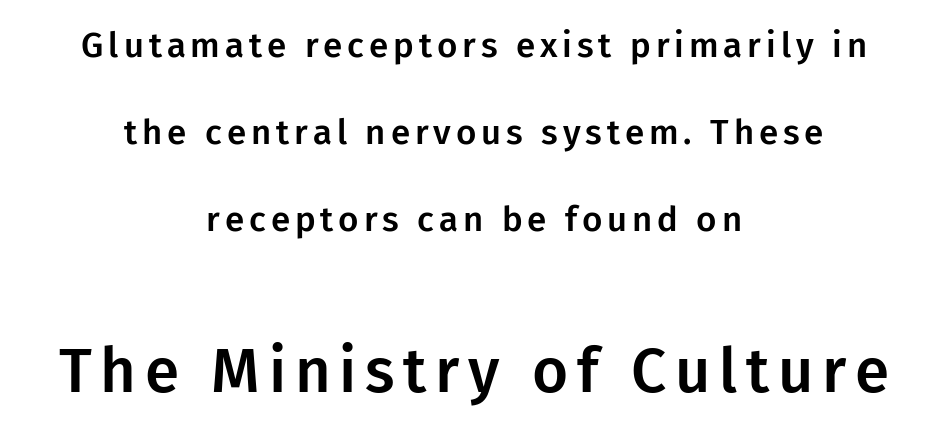
{"serif": "no", "italic": "no", "width": "normal", "stroke_contrast": "low", "x_height": "medium", "monospaced": "no", "underline": "no", "align": "center", "line_spacing": "loose", "line_spacing_ratio": 2.48, "larger_block": "second", "size_ratio": 1.77, "glyph_px": 62}
